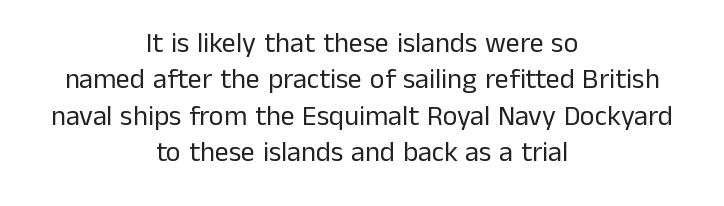
{"serif": "no", "italic": "no", "bold": "no", "weight": "regular", "width": "normal", "stroke_contrast": "low", "x_height": "medium", "monospaced": "no", "underline": "no", "align": "center", "line_spacing": "normal", "line_spacing_ratio": 1.3, "letter_spacing": "normal", "letter_spacing_em": 0.0, "glyph_px": 28}
